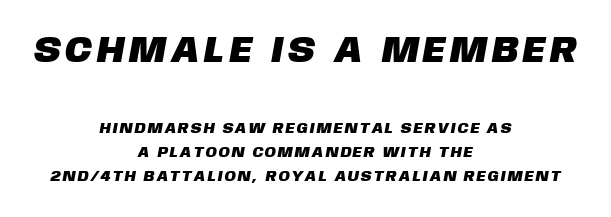
The image shows 37 px sans-serif type; set centered, normal line spacing (1.6x), not underlined; the first (top) block is 2.47x larger; low stroke contrast and a large x-height.
